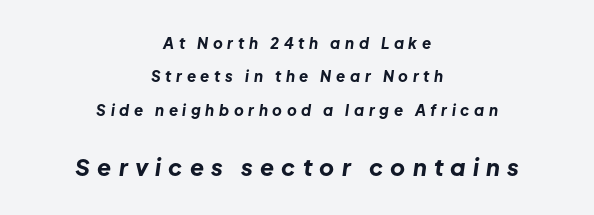
{"italic": "yes", "lean": "right", "slant_degrees": 8, "bold": "yes", "underline": "no", "align": "center", "line_spacing": "loose", "line_spacing_ratio": 2.23, "letter_spacing": "wide", "letter_spacing_em": 0.31, "larger_block": "second", "size_ratio": 1.53, "glyph_px": 23}
